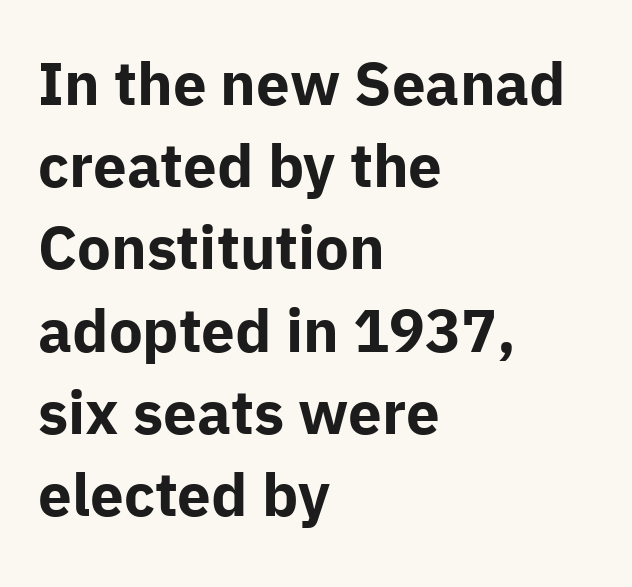
Q: Is the text bold? A: Yes.
Q: Is the text italic (slanted)? A: No, it is upright.
Q: Is the typeface a serif or a sans-serif typeface? A: Sans-serif.
Q: Is the text underlined? A: No.
Q: How is the paragraph aligned? A: Left-aligned.
Q: Is the spacing between letters normal or unusually wide? A: Normal.
Q: Is the spacing between lines tight, normal or loose? A: Normal.
Q: Width (condensed, normal, or wide)? A: Normal.
Q: Stroke contrast? A: Low.
Q: x-height? A: Medium.
Q: Monospaced? A: No.
